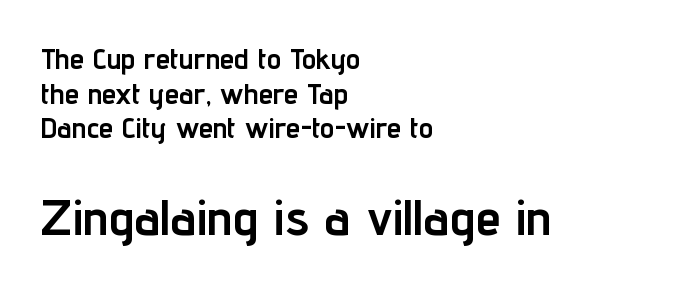
As a designer I'd log this as weight 700, bold. All the whitespace from short lines collects on the right. It's the straight-up-and-down kind of type. If you squint, the bottom block still reads clearly — it's the larger of the two.
